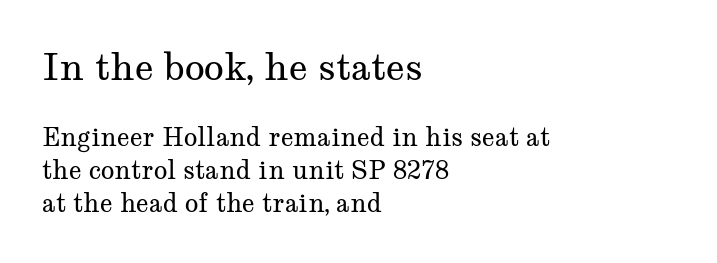
Does the bottom block carry the larger type? No, the top block does. The compositor pushed each line to the left boundary. These lines keep a tight, regular rhythm from letter to letter. Is this a sans? No — the strokes have serifs. Vertical strokes here are truly vertical. Do the characters align in a grid? No, the font is proportional.
